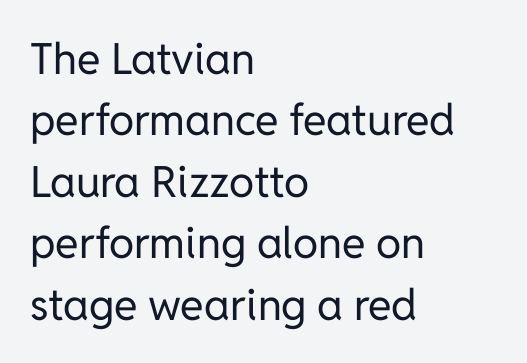
Q: Is the text bold? A: No.
Q: Is the text italic (slanted)? A: No, it is upright.
Q: Is the typeface a serif or a sans-serif typeface? A: Sans-serif.
Q: Is the text underlined? A: No.
Q: How is the paragraph aligned? A: Left-aligned.
Q: Is the spacing between letters normal or unusually wide? A: Normal.
Q: Is the spacing between lines tight, normal or loose? A: Normal.
Q: Width (condensed, normal, or wide)? A: Normal.
Q: Stroke contrast? A: Low.
Q: x-height? A: Medium.
Q: Monospaced? A: No.
